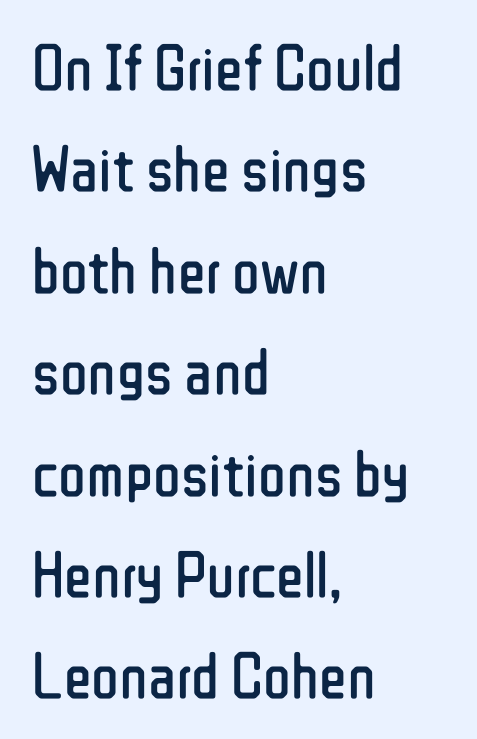
{"serif": "no", "italic": "no", "bold": "no", "weight": "regular", "width": "condensed", "stroke_contrast": "low", "x_height": "medium", "monospaced": "no", "underline": "no", "align": "left", "line_spacing": "normal", "line_spacing_ratio": 1.56, "letter_spacing": "normal", "letter_spacing_em": 0.0, "glyph_px": 65}
